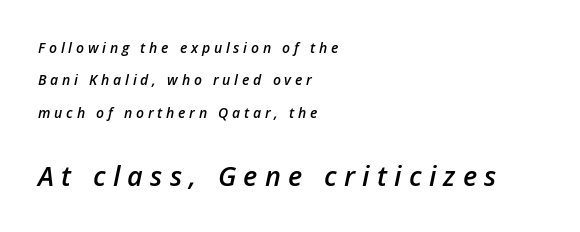
The letters are spread apart with noticeably loose tracking. Does the copy run flush right? No — it runs flush left. Emphasis by weight is partial: semibold. Check the space under the baseline: it is left empty. If you squint, the bottom block still reads clearly — it's the larger of the two. Successive baselines arrive slowly, with a big drop between each.
